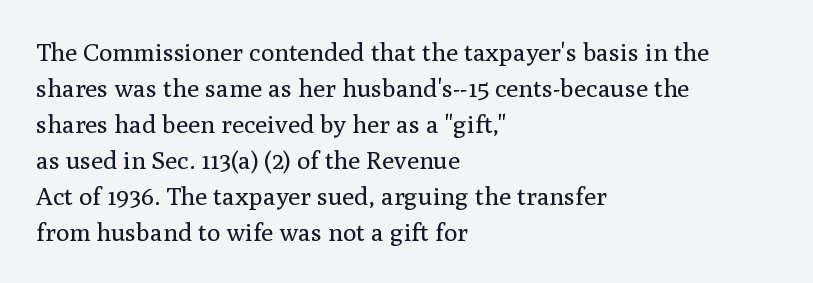
The rendering anchors every line to the left-hand side. Words appear dense and cohesive because spacing is normal. Does the leading feel generous? No, just average. A quiet, ordinary-to-light weight characterises the typeface.
